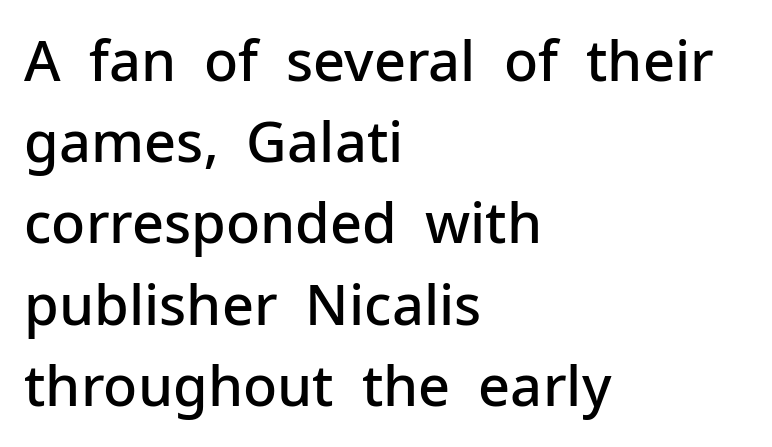
Q: Is the text bold? A: Semi-bold.
Q: Is the text italic (slanted)? A: No, it is upright.
Q: Is the typeface a serif or a sans-serif typeface? A: Sans-serif.
Q: Is the text underlined? A: No.
Q: How is the paragraph aligned? A: Left-aligned.
Q: Is the spacing between letters normal or unusually wide? A: Normal.
Q: Is the spacing between lines tight, normal or loose? A: Normal.
Q: Width (condensed, normal, or wide)? A: Normal.
Q: Stroke contrast? A: Low.
Q: x-height? A: Medium.
Q: Monospaced? A: No.
